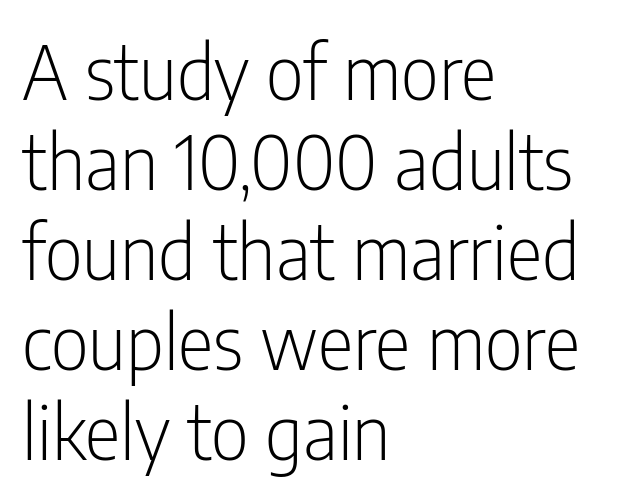
Q: Is the text bold? A: No.
Q: Is the text italic (slanted)? A: No, it is upright.
Q: Is the typeface a serif or a sans-serif typeface? A: Sans-serif.
Q: Is the text underlined? A: No.
Q: How is the paragraph aligned? A: Left-aligned.
Q: Is the spacing between letters normal or unusually wide? A: Normal.
Q: Width (condensed, normal, or wide)? A: Condensed.
Q: Stroke contrast? A: Low.
Q: x-height? A: Medium.
Q: Monospaced? A: No.
